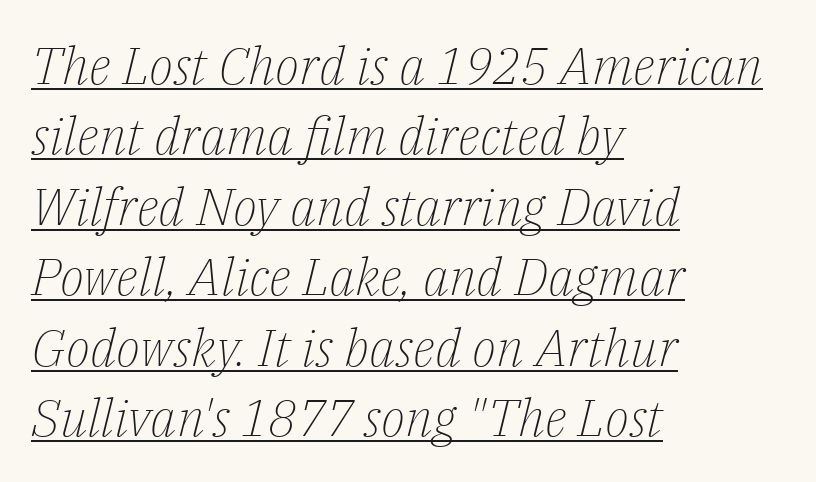
The image shows 51 px light serif type, italic (leaning right); set left-aligned, normal line spacing (1.38x), normal letter spacing, underlined; low stroke contrast and a medium x-height.
